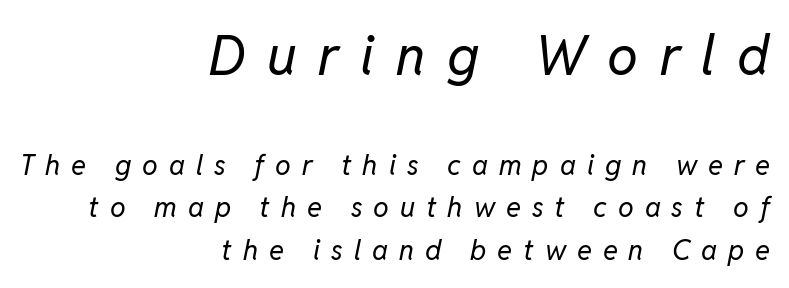
Q: Is the text bold? A: No.
Q: Is the text italic (slanted)? A: Yes, it leans right by about 11 degrees.
Q: Is the text underlined? A: No.
Q: How is the paragraph aligned? A: Right-aligned.
Q: Is the spacing between letters normal or unusually wide? A: Unusually wide.
Q: Is the spacing between lines tight, normal or loose? A: Normal.
Q: Which block of text is set in a larger size, the first (top) or the second (bottom)? A: The first (top) one.
Q: Width (condensed, normal, or wide)? A: Normal.
Q: Stroke contrast? A: Low.
Q: x-height? A: Medium.
Q: Monospaced? A: No.
